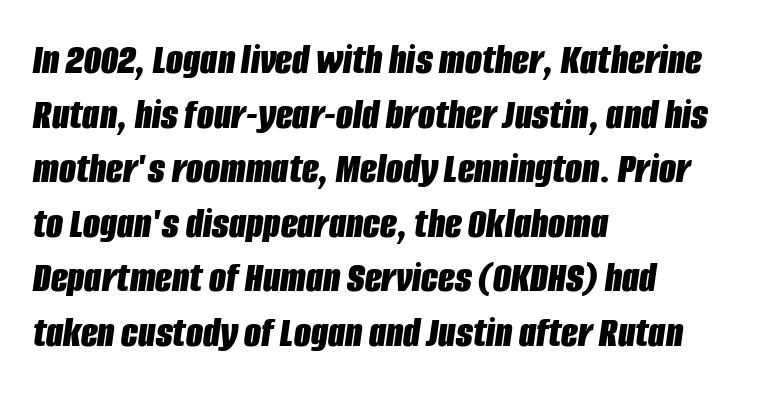
{"italic": "yes", "lean": "right", "slant_degrees": 8, "bold": "yes", "weight": "bold", "width": "condensed", "stroke_contrast": "low", "x_height": "large", "monospaced": "no", "underline": "no", "align": "left", "line_spacing_ratio": 1.24, "letter_spacing": "normal", "letter_spacing_em": 0.0, "glyph_px": 44}
